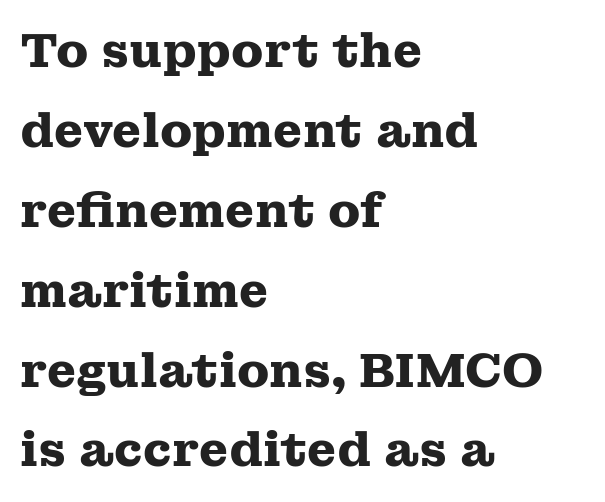
Q: Is the text bold? A: Yes.
Q: Is the text italic (slanted)? A: No, it is upright.
Q: Is the typeface a serif or a sans-serif typeface? A: Serif.
Q: Is the text underlined? A: No.
Q: How is the paragraph aligned? A: Left-aligned.
Q: Is the spacing between letters normal or unusually wide? A: Normal.
Q: Is the spacing between lines tight, normal or loose? A: Normal.
Q: Width (condensed, normal, or wide)? A: Wide.
Q: Stroke contrast? A: Medium.
Q: x-height? A: Medium.
Q: Monospaced? A: No.
